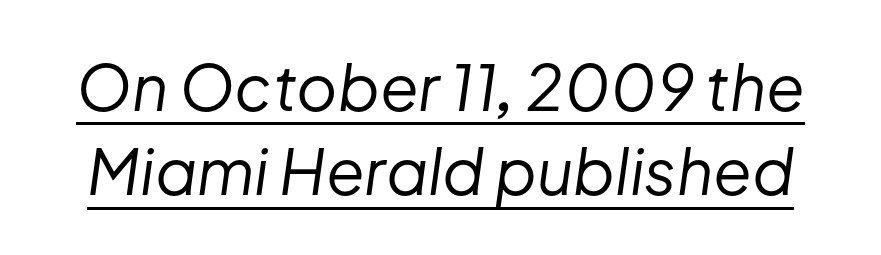
Compared with ordinary roman type, these characters are visibly tilted. Spacing verdict: proportional, widths tailored to each character. Words appear dense and cohesive because spacing is normal. Underlined type. No extra ink here — the face is not bold.
